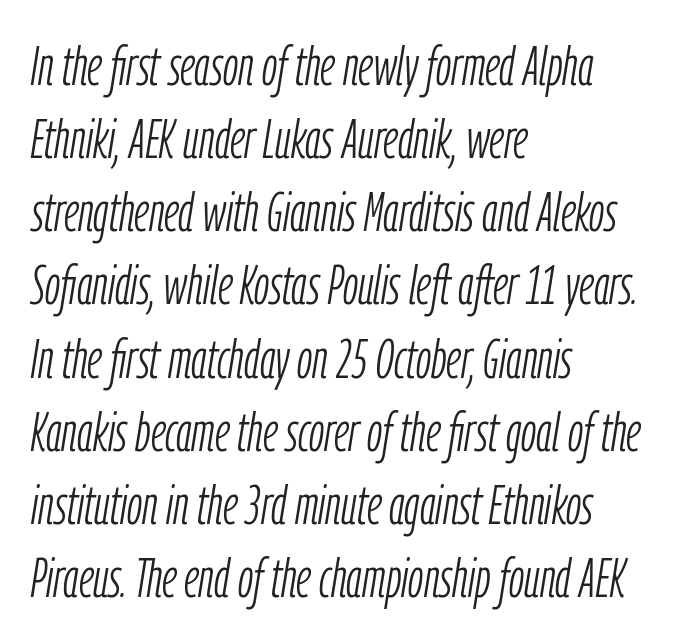
The image shows 55 px light, condensed type, italic (leaning right); set left-aligned, normal line spacing (1.33x), normal letter spacing, not underlined; low stroke contrast and a medium x-height.
